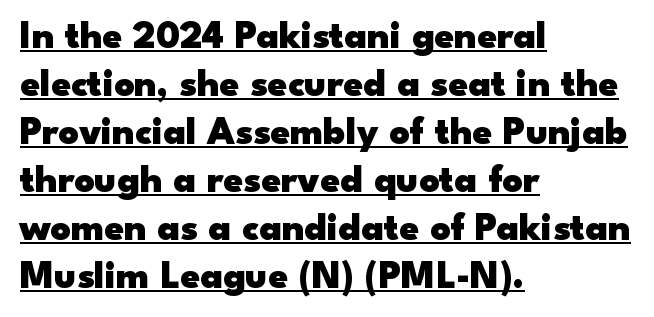
{"serif": "no", "italic": "no", "bold": "yes", "weight": "heavy", "width": "wide", "stroke_contrast": "low", "x_height": "small", "monospaced": "no", "underline": "yes", "align": "left", "line_spacing_ratio": 1.23, "letter_spacing": "normal", "letter_spacing_em": 0.0, "glyph_px": 39}
